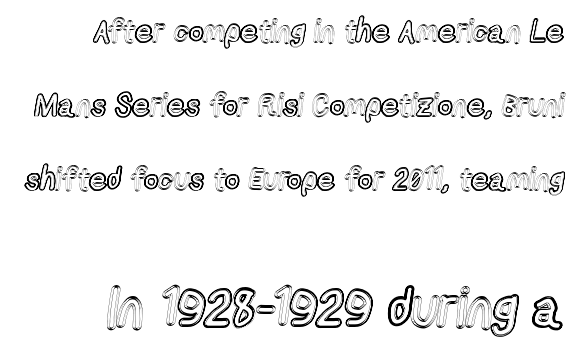
Q: Is the text italic (slanted)? A: Yes.
Q: Is the text underlined? A: No.
Q: Is the spacing between letters normal or unusually wide? A: Normal.
Q: Is the spacing between lines tight, normal or loose? A: Loose.
Q: Which block of text is set in a larger size, the first (top) or the second (bottom)? A: The second (bottom) one.
Q: Width (condensed, normal, or wide)? A: Condensed.
Q: x-height? A: Medium.
Q: Monospaced? A: No.
